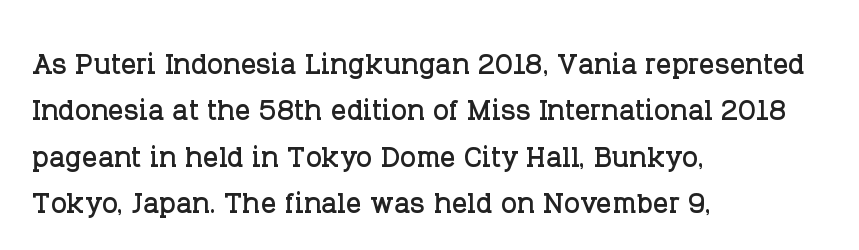
{"serif": "yes", "italic": "no", "width": "normal", "stroke_contrast": "low", "x_height": "large", "monospaced": "no", "underline": "no", "align": "left", "line_spacing_ratio": 1.22, "letter_spacing": "normal", "letter_spacing_em": 0.0, "glyph_px": 38}
